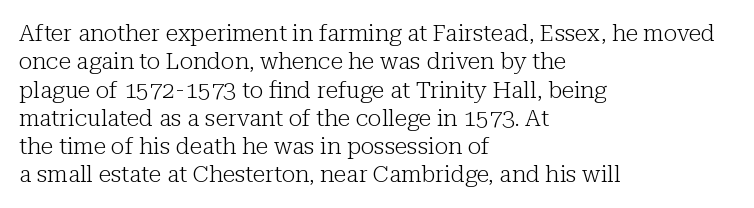
{"italic": "no", "bold": "no", "underline": "no", "align": "left", "line_spacing_ratio": 1.23, "letter_spacing": "normal", "letter_spacing_em": 0.0, "glyph_px": 23}
